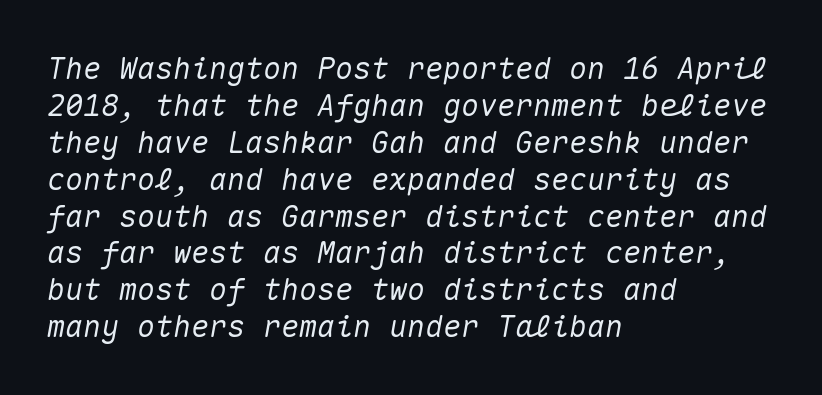
The rendering anchors every line to the left-hand side. This sample has the even, mechanical cadence of fixed-width lettering. The horizontal fit of the characters is conventional and even. Observe the lean: these are italic letterforms. The glyphs are unaccompanied by any horizontal stroke below them.
